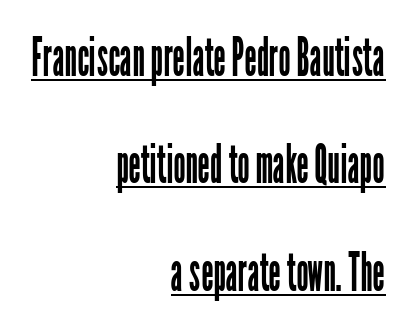
The image shows 54 px regular-weight, condensed sans-serif type, upright; set right-aligned, loose line spacing (1.99x), normal letter spacing, underlined; low stroke contrast and a medium x-height.
